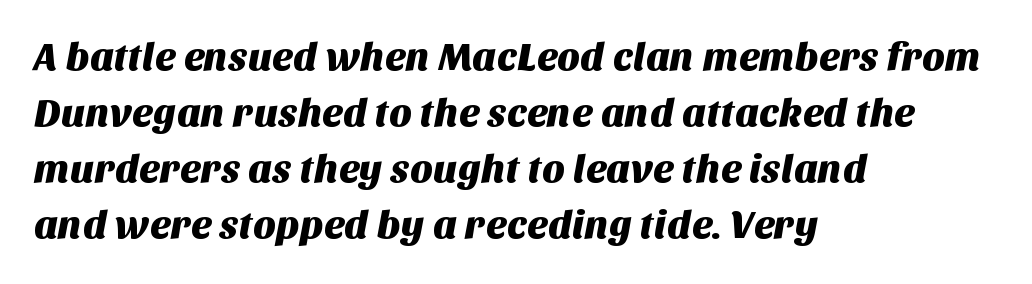
Q: Is the typeface a serif or a sans-serif typeface? A: Sans-serif.
Q: Is the text underlined? A: No.
Q: How is the paragraph aligned? A: Left-aligned.
Q: Is the spacing between letters normal or unusually wide? A: Normal.
Q: Is the spacing between lines tight, normal or loose? A: Normal.
Q: Width (condensed, normal, or wide)? A: Normal.
Q: Stroke contrast? A: Medium.
Q: x-height? A: Large.
Q: Monospaced? A: No.
